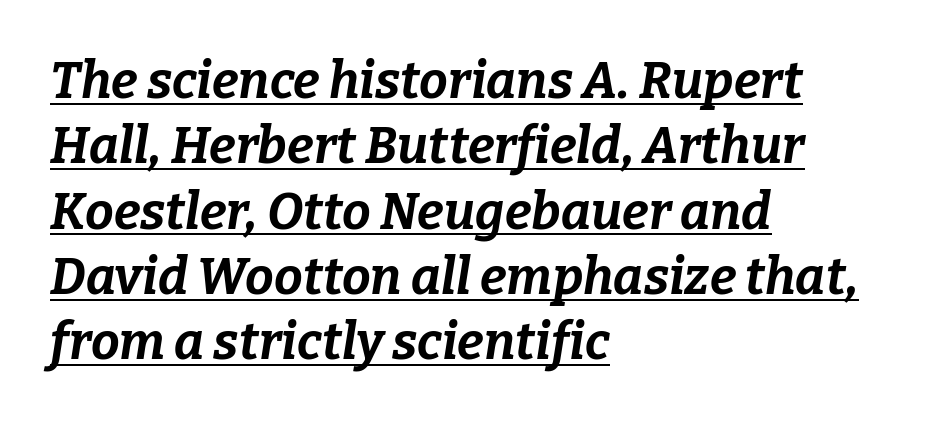
{"italic": "yes", "lean": "right", "slant_degrees": 9, "bold": "yes", "weight": "bold", "width": "normal", "stroke_contrast": "low", "x_height": "medium", "monospaced": "no", "underline": "yes", "align": "left", "line_spacing": "normal", "line_spacing_ratio": 1.28, "letter_spacing": "normal", "letter_spacing_em": 0.0, "glyph_px": 51}
